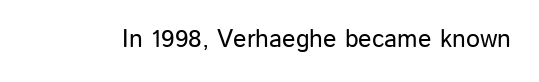
The image shows 25 px text type, upright; set normal letter spacing, not underlined.
